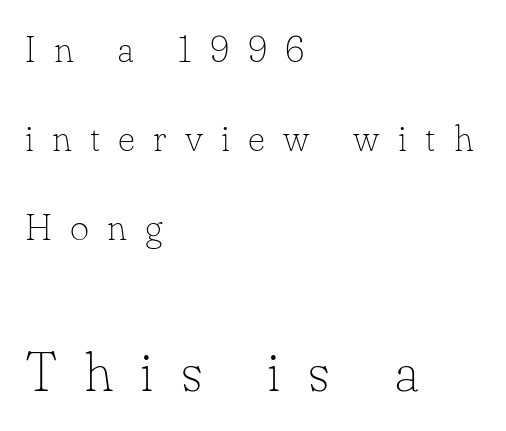
Q: Is the text bold? A: No.
Q: Is the text italic (slanted)? A: No, it is upright.
Q: Is the typeface a serif or a sans-serif typeface? A: Serif.
Q: Is the text underlined? A: No.
Q: How is the paragraph aligned? A: Left-aligned.
Q: Is the spacing between letters normal or unusually wide? A: Unusually wide.
Q: Is the spacing between lines tight, normal or loose? A: Loose.
Q: Which block of text is set in a larger size, the first (top) or the second (bottom)? A: The second (bottom) one.
Q: Width (condensed, normal, or wide)? A: Normal.
Q: Stroke contrast? A: Low.
Q: x-height? A: Small.
Q: Monospaced? A: No.
